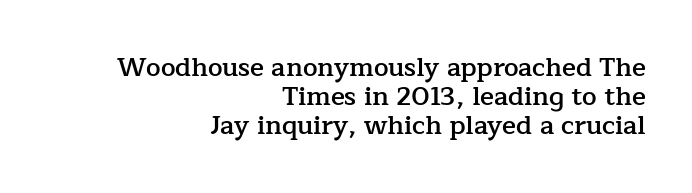
Weight: semibold (demi). The vertical gap from one line to the next is small. Visually the block forms a straight wall on the right and a jagged coastline on the left. Beneath every word, the page is bare.
